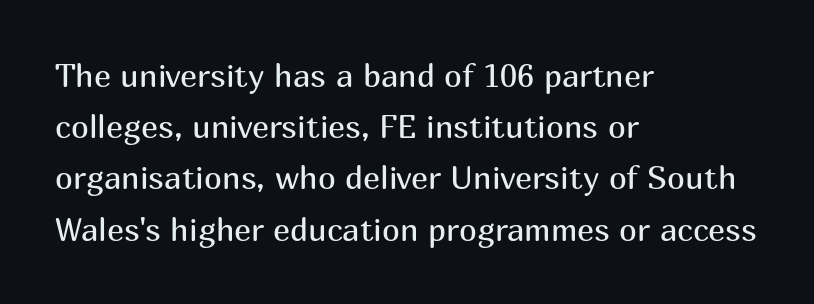
Q: Is the text bold? A: No.
Q: Is the text italic (slanted)? A: No, it is upright.
Q: Is the typeface a serif or a sans-serif typeface? A: Sans-serif.
Q: Is the text underlined? A: No.
Q: How is the paragraph aligned? A: Left-aligned.
Q: Is the spacing between letters normal or unusually wide? A: Normal.
Q: Is the spacing between lines tight, normal or loose? A: Normal.
Q: Width (condensed, normal, or wide)? A: Normal.
Q: Stroke contrast? A: Medium.
Q: x-height? A: Medium.
Q: Monospaced? A: No.
